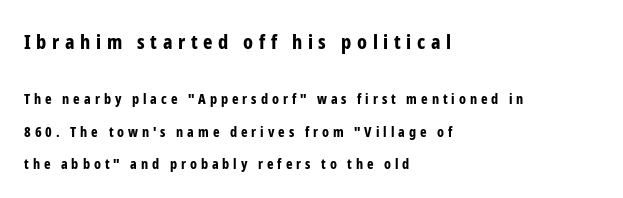
The image shows 20 px bold type, upright; set left-aligned, loose line spacing (2.31x), unusually wide letter spacing (+0.28 em), not underlined; the first (top) block is 1.43x larger.
